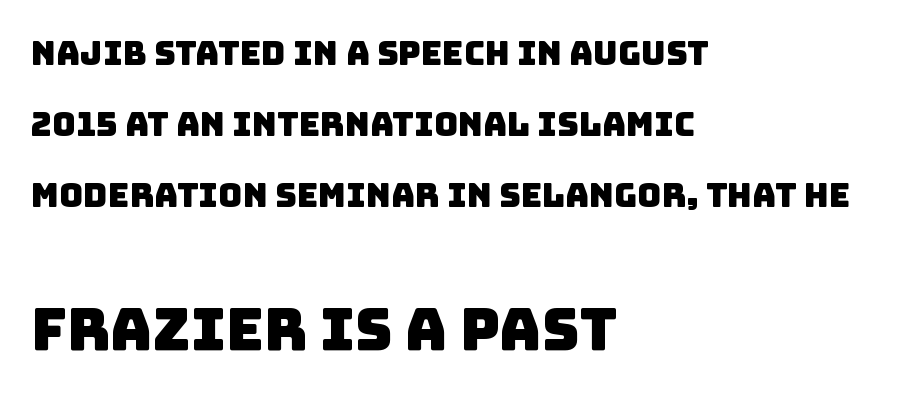
{"serif": "no", "width": "normal", "stroke_contrast": "low", "x_height": "large", "monospaced": "no", "underline": "no", "align": "left", "line_spacing": "loose", "line_spacing_ratio": 2.15, "letter_spacing": "normal", "letter_spacing_em": 0.0, "larger_block": "second", "size_ratio": 1.76, "glyph_px": 58}
